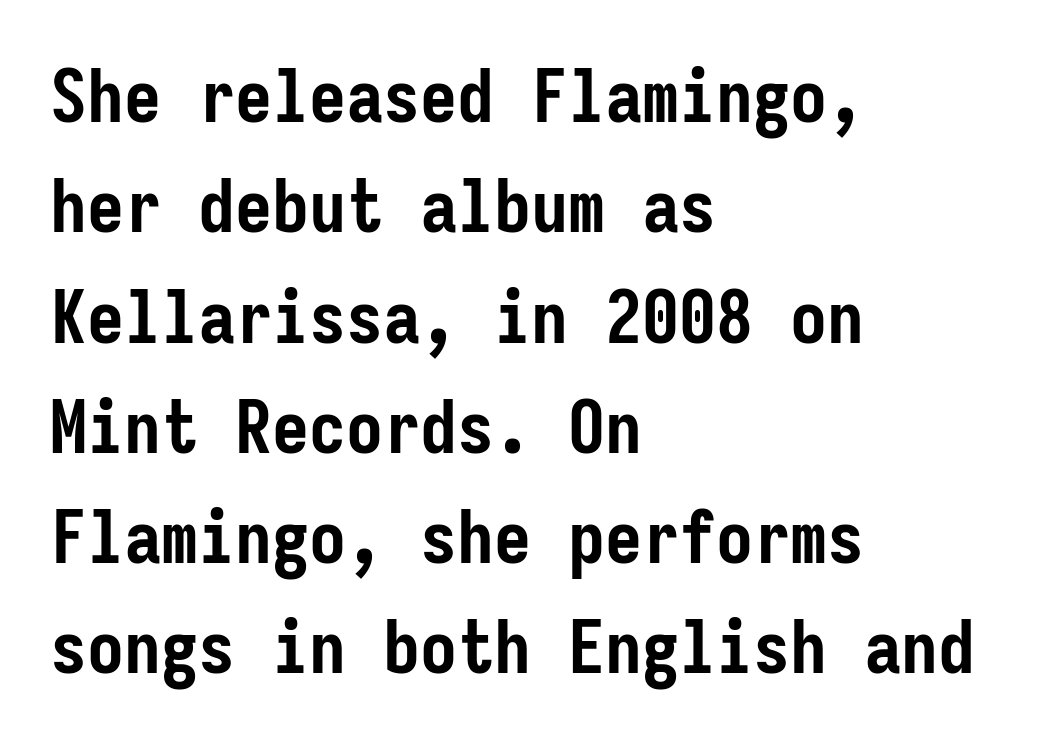
The sample has been set heavy, in full bold. Short and long lines alike share a common starting point at left. Has an underline been added? It has not. Tall strokes in this sample are plumb rather than angled. In terms of letterspacing, this is plain default setting.
